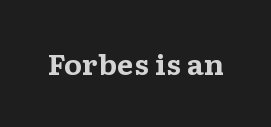
The image shows 27 px bold type, upright; set normal letter spacing, not underlined.
